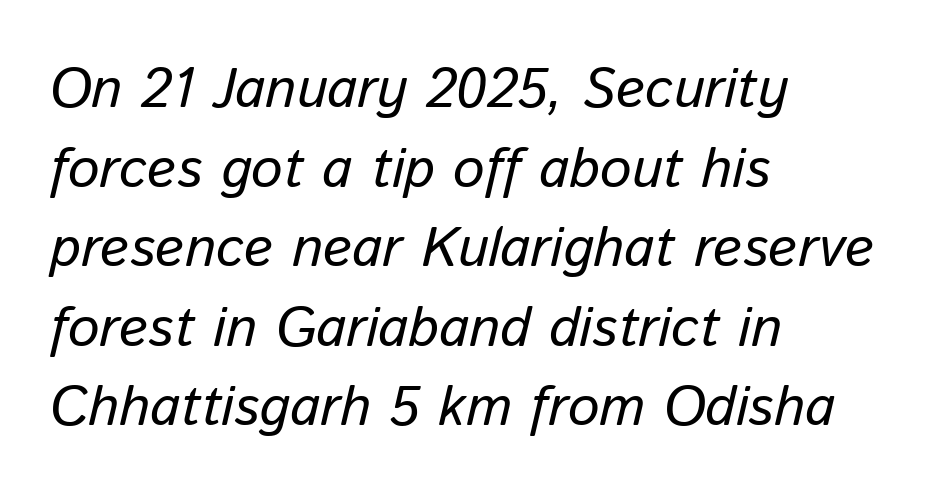
Quick note: italic. The letterforms sit at book weight or below. Casual observation: everything's shoved over to the left. Check the space under the baseline: it is left empty.
